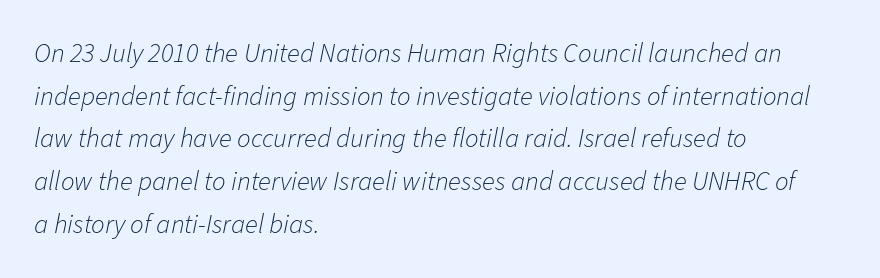
The image shows 27 px text type, italic (leaning right); set left-aligned, normal line spacing (1.58x), normal letter spacing, not underlined.
